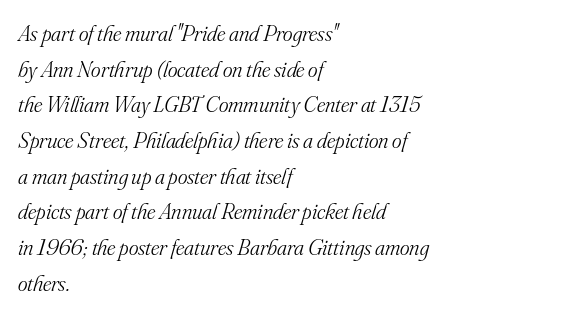
The image shows 23 px text type, italic (leaning right); set left-aligned, normal line spacing (1.55x), normal letter spacing, not underlined.
